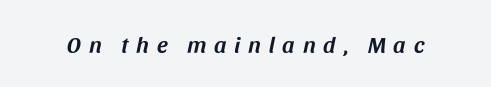
The image shows 23 px text type, italic (leaning right); set unusually wide letter spacing (+0.34 em), not underlined.
